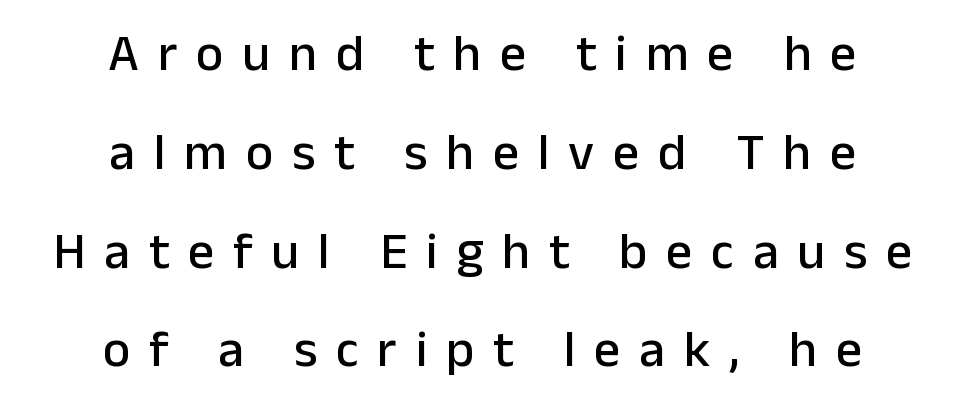
This sample has the flowing, uneven cadence of proportional lettering. You could fit nearly another row in the gap between these rows. Horizontally, the lines are justified to the midpoint only. Each word looks stretched out because of the extra space between its letters.
